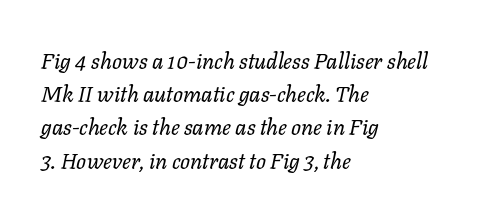
Q: Is the text bold? A: No.
Q: Is the text italic (slanted)? A: Yes, it leans right by about 11 degrees.
Q: Is the text underlined? A: No.
Q: How is the paragraph aligned? A: Left-aligned.
Q: Is the spacing between letters normal or unusually wide? A: Normal.
Q: Is the spacing between lines tight, normal or loose? A: Normal.
